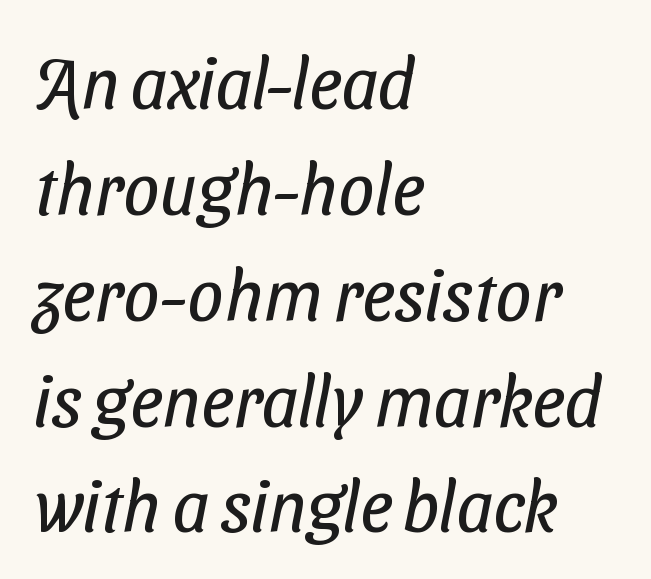
Check where the strokes stop: nothing finishes them off — pure sans. How would I describe the line gaps? Plain and ordinary. Reading down the block, your eye returns to a fixed left position each line. The passage shown is not bold in any degree. Spacing verdict: proportional, widths tailored to each character.
